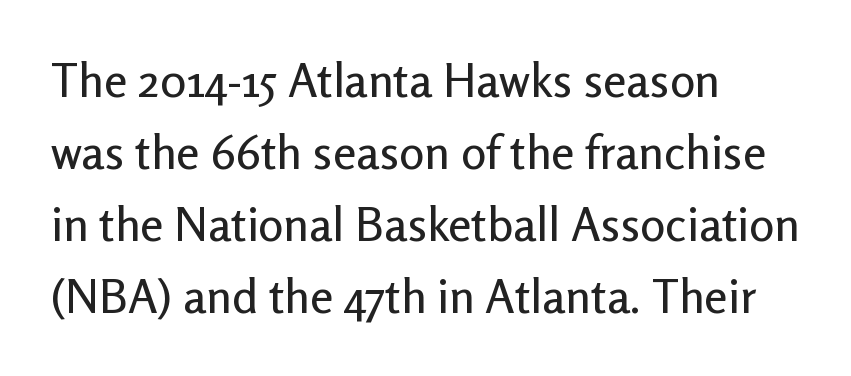
Q: Is the text italic (slanted)? A: No, it is upright.
Q: Is the typeface a serif or a sans-serif typeface? A: Sans-serif.
Q: Is the text underlined? A: No.
Q: How is the paragraph aligned? A: Left-aligned.
Q: Is the spacing between letters normal or unusually wide? A: Normal.
Q: Is the spacing between lines tight, normal or loose? A: Normal.
Q: Width (condensed, normal, or wide)? A: Normal.
Q: Stroke contrast? A: Low.
Q: x-height? A: Medium.
Q: Monospaced? A: No.
